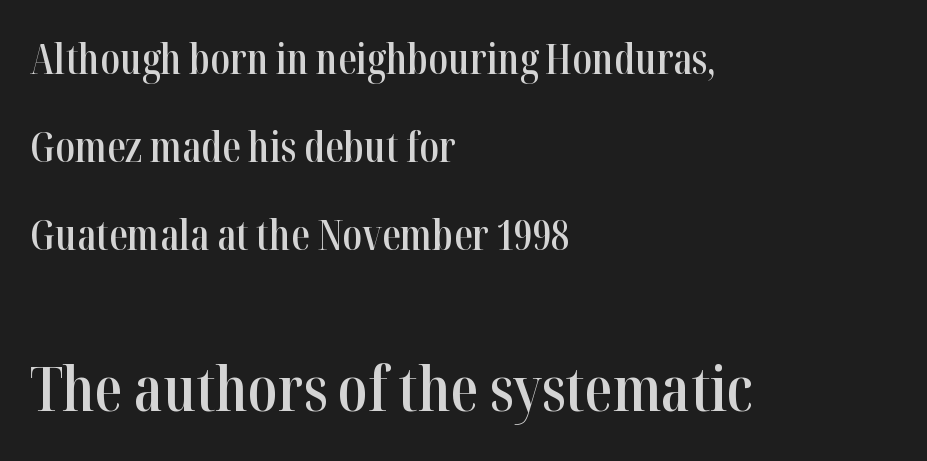
{"serif": "yes", "italic": "no", "bold": "semi", "weight": "semibold", "width": "condensed", "stroke_contrast": "high", "x_height": "medium", "monospaced": "no", "underline": "no", "align": "left", "line_spacing": "loose", "line_spacing_ratio": 2.15, "letter_spacing": "normal", "letter_spacing_em": 0.0, "larger_block": "second", "size_ratio": 1.51, "glyph_px": 62}
